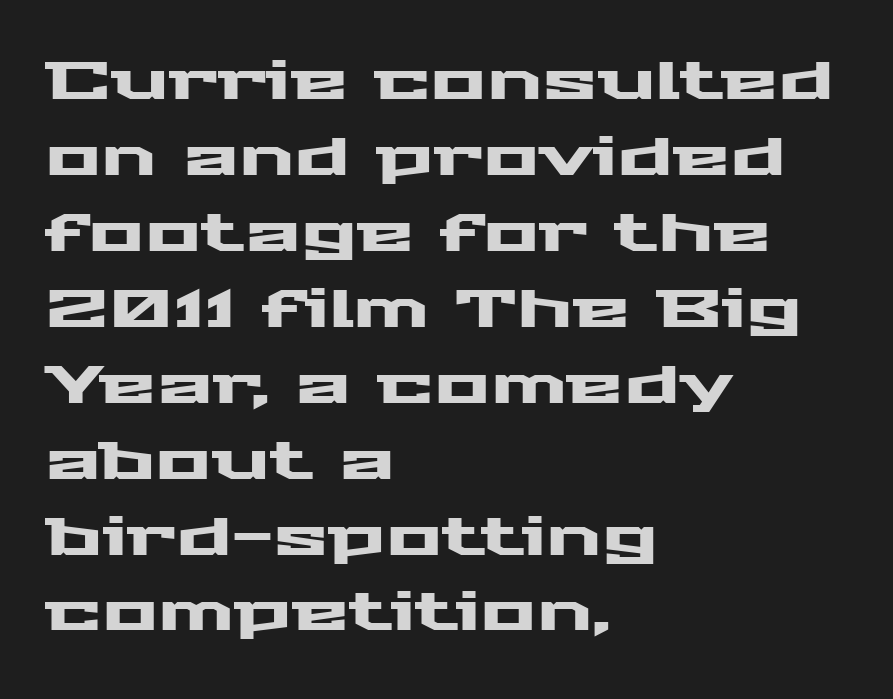
The type is set solid horizontally, with unmodified tracking. Horizontal alignment here is leftward, the default for most running prose. A sans-serif font was chosen for this passage. Quick note: interline space is typical. The specimen reads as upright at a glance. These lines are rendered in a variable-pitch font.
